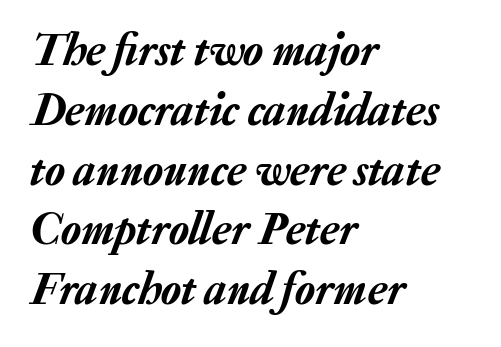
Q: Is the text italic (slanted)? A: Yes, it leans right by about 20 degrees.
Q: Is the text underlined? A: No.
Q: How is the paragraph aligned? A: Left-aligned.
Q: Is the spacing between letters normal or unusually wide? A: Normal.
Q: Is the spacing between lines tight, normal or loose? A: Normal.
Q: Width (condensed, normal, or wide)? A: Normal.
Q: Stroke contrast? A: Low.
Q: x-height? A: Medium.
Q: Monospaced? A: No.
